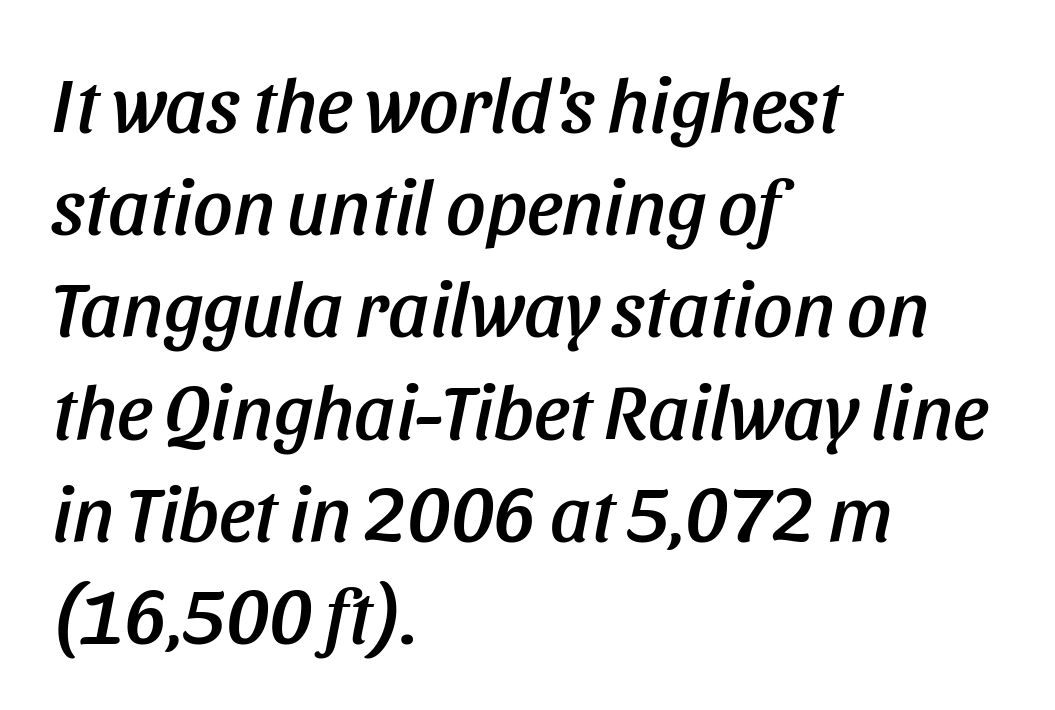
Descenders are the only things crossing below the line. Emphasis-style slanted type is in use. Typeset ragged right — the left edge is the straight one. Standard letterfit; no display-style spreading of the glyphs. The face used here is proportionally spaced, like ordinary book or web type. In terms of leading, this rendering sits right in the middle.
